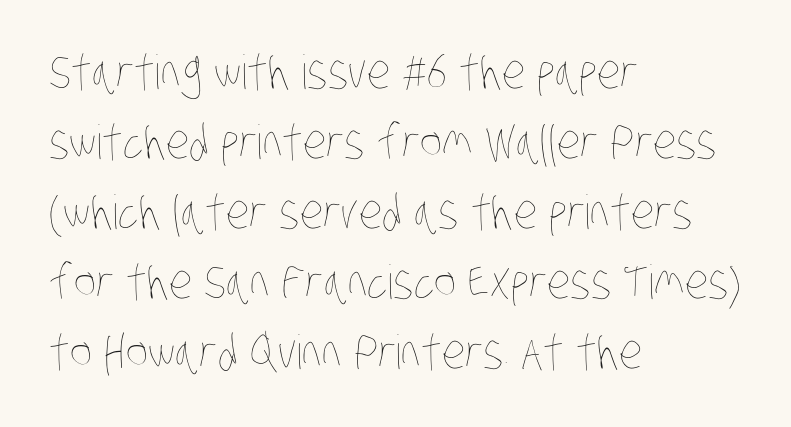
The space directly below the letters is spotless. The rag falls on the right side of this text block. The leading is moderate, giving the passage an even texture. The typeface has the unassuming heft of standard copy or less.
